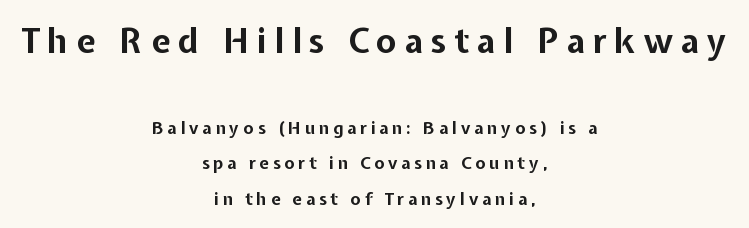
The face used here is proportionally spaced, like ordinary book or web type. I'd describe the lettering as bold — thick and assertive. This layout puts the oversized block above and the modest block below. Typographically, this falls in the sans-serif category.
